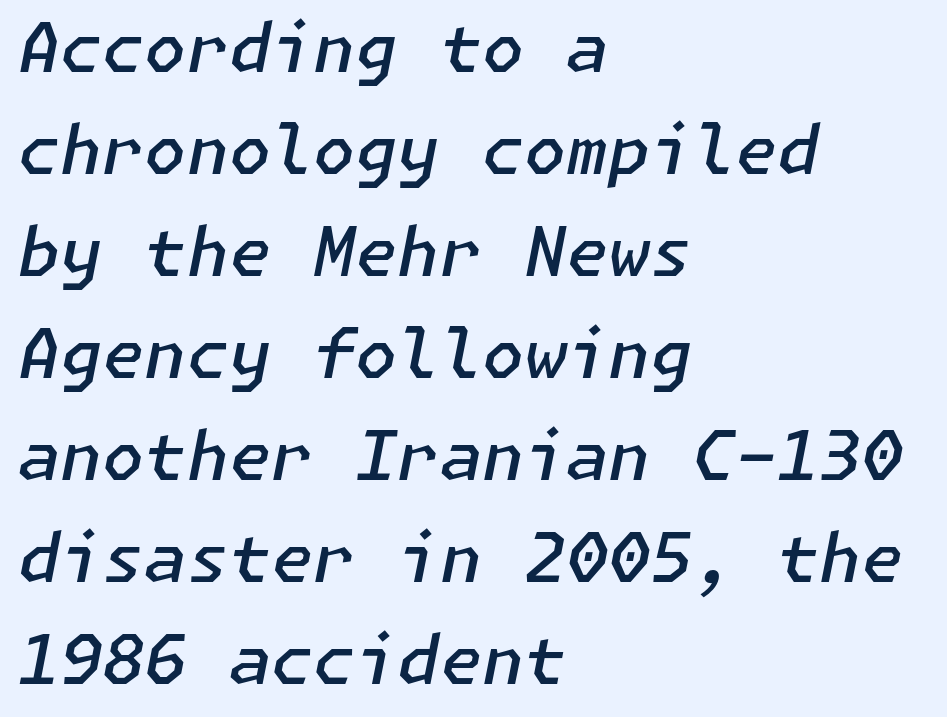
{"italic": "yes", "lean": "right", "slant_degrees": 11, "bold": "semi", "weight": "semibold", "width": "normal", "stroke_contrast": "low", "x_height": "medium", "underline": "no", "align": "left", "line_spacing": "normal", "line_spacing_ratio": 1.5, "letter_spacing": "normal", "letter_spacing_em": 0.0, "glyph_px": 68}
